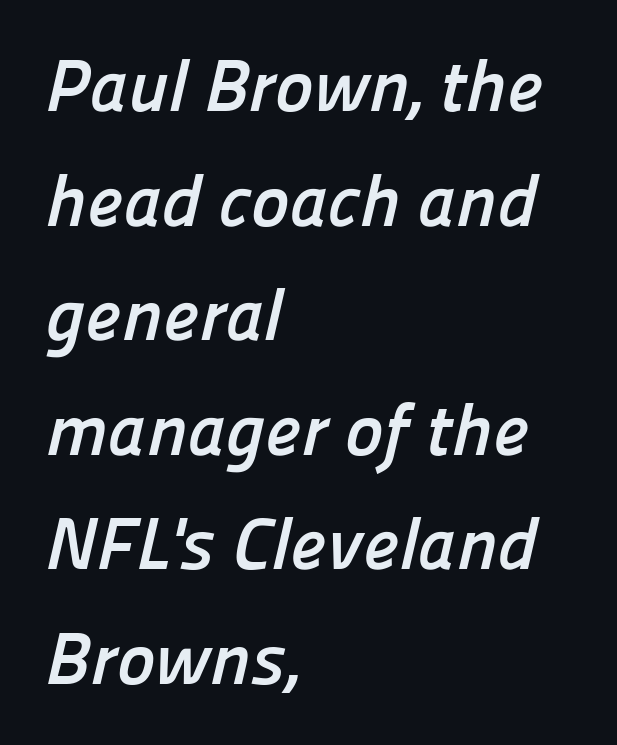
Only glyphs here, with clear space below each row. Each glyph is drawn with heavy, bold strokes. This sample uses plain, unmodified letter spacing. Leading: standard.
